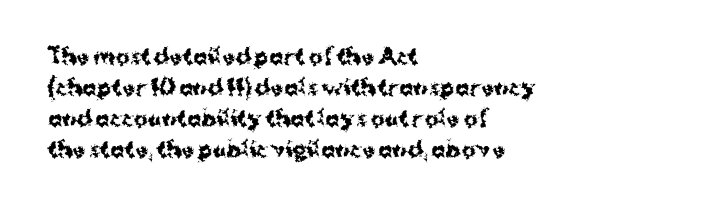
{"italic": "no", "bold": "yes", "underline": "no", "align": "left", "line_spacing": "normal", "line_spacing_ratio": 1.47, "letter_spacing": "normal", "letter_spacing_em": 0.0, "glyph_px": 21}
